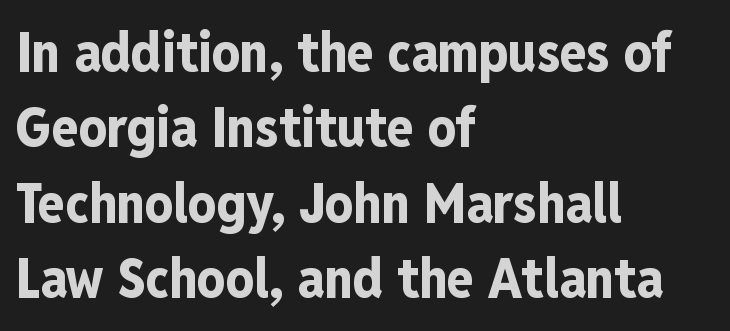
The letters sit at their default tracking, neither squeezed nor spread. Spacing verdict: proportional, widths tailored to each character. Compared with typical paragraphs, the rows here are spaced about the same. Are there feet on the stems? There aren't — it's a sans. Chunky letters — that's bold for sure.
